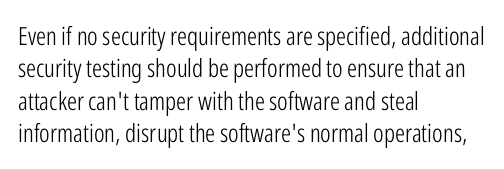
The words here are not underlined. Whoever set this chose a conventional vertical rhythm. Honestly, the letter spacing is just normal — you wouldn't notice it. Tall strokes in this sample are plumb rather than angled. Compared with a centered layout, this one pins lines to the left instead. The weight tops out at a normal text grade.
